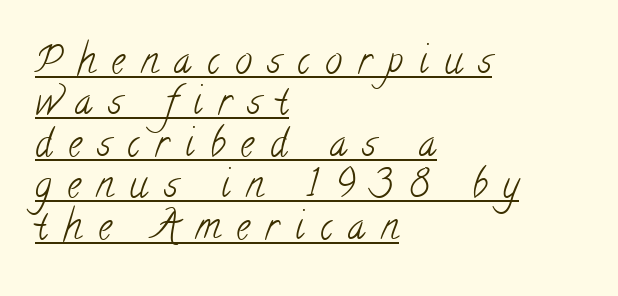
Q: Is the text bold? A: No.
Q: Is the text underlined? A: Yes.
Q: How is the paragraph aligned? A: Left-aligned.
Q: Is the spacing between letters normal or unusually wide? A: Unusually wide.
Q: Is the spacing between lines tight, normal or loose? A: Tight.
Q: Width (condensed, normal, or wide)? A: Condensed.
Q: Stroke contrast? A: Low.
Q: x-height? A: Small.
Q: Monospaced? A: No.
